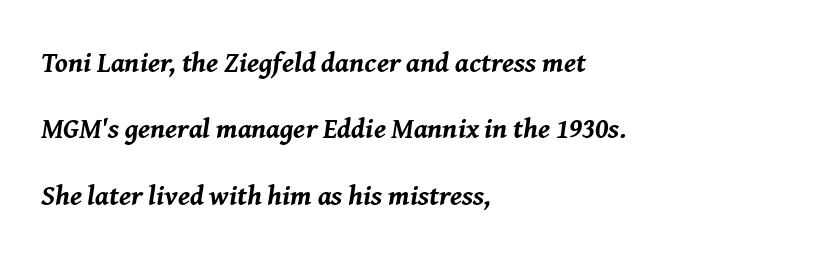
The passage shown is typed in a proportional face where columns would drift. Loosely led — the rows are spread out. The space directly below the letters is spotless. If you drew a ruler down the left edge, every line would touch it. Summary of weight: heavy, a full bold.
